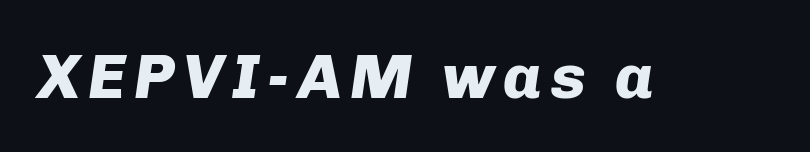
{"italic": "yes", "lean": "right", "slant_degrees": 8, "bold": "yes", "weight": "heavy", "width": "normal", "stroke_contrast": "low", "x_height": "medium", "monospaced": "no", "underline": "no", "glyph_px": 63}
